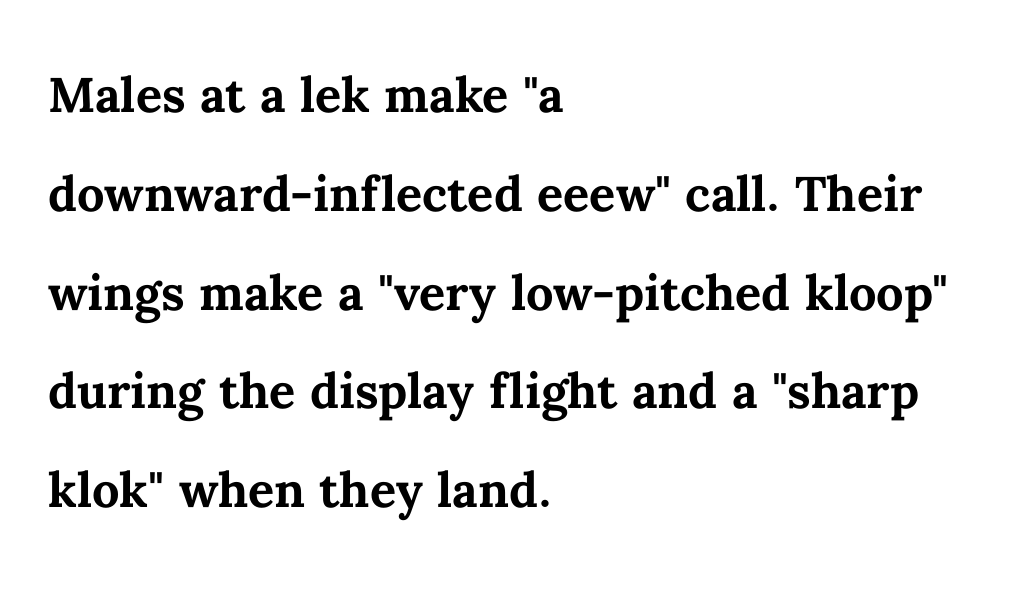
The image shows 65 px semibold type, upright; set left-aligned, normal line spacing (1.52x), normal letter spacing, not underlined; medium stroke contrast and a medium x-height.
